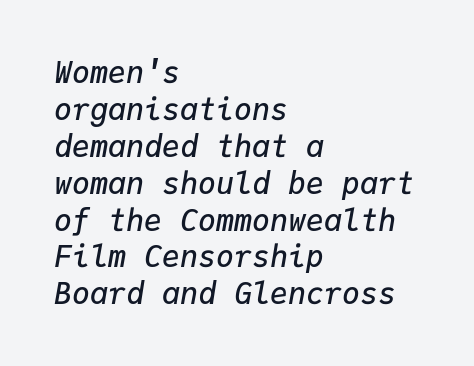
Q: Is the text bold? A: Semi-bold.
Q: Is the text italic (slanted)? A: Yes, it leans right by about 9 degrees.
Q: Is the text underlined? A: No.
Q: How is the paragraph aligned? A: Left-aligned.
Q: Is the spacing between letters normal or unusually wide? A: Normal.
Q: Width (condensed, normal, or wide)? A: Normal.
Q: Stroke contrast? A: Low.
Q: x-height? A: Medium.
Q: Monospaced? A: Yes.
